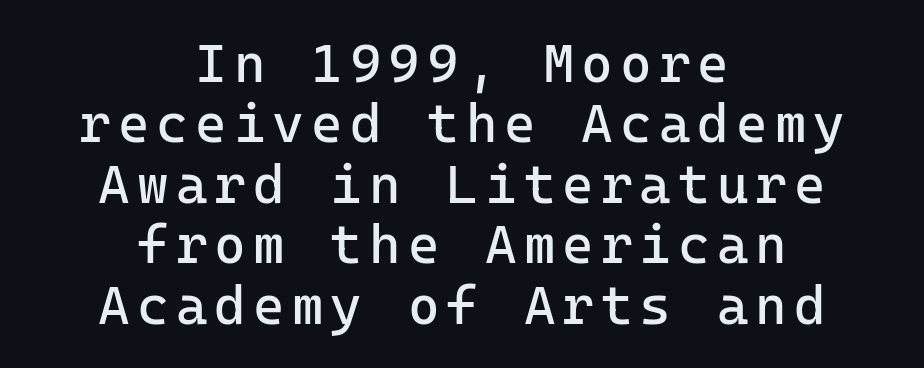
This sample is center-justified, so both line endings float freely. Here the designer chose a console-style face with uniform glyph widths. In terms of posture, this sample is upright. The characters are drawn with everyday or finer stroke widths. Glance below the letters and you will spot only blank space.
